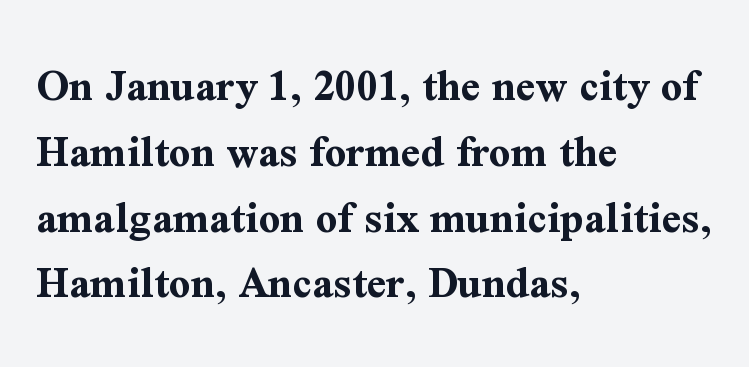
The image shows 47 px bold serif type, upright; set left-aligned, normal line spacing (1.4x), normal letter spacing, not underlined; medium stroke contrast and a medium x-height.
